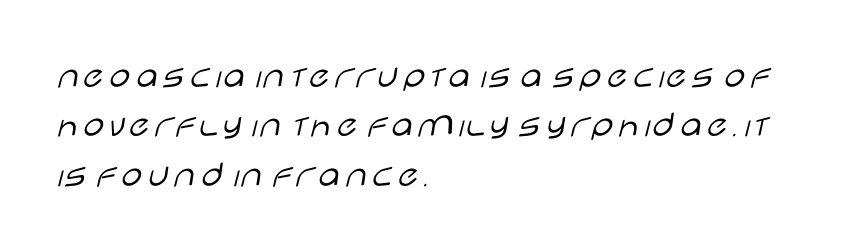
The image shows 38 px light, wide sans-serif type; set left-aligned, normal line spacing (1.3x), normal letter spacing, not underlined; low stroke contrast and a large x-height.
